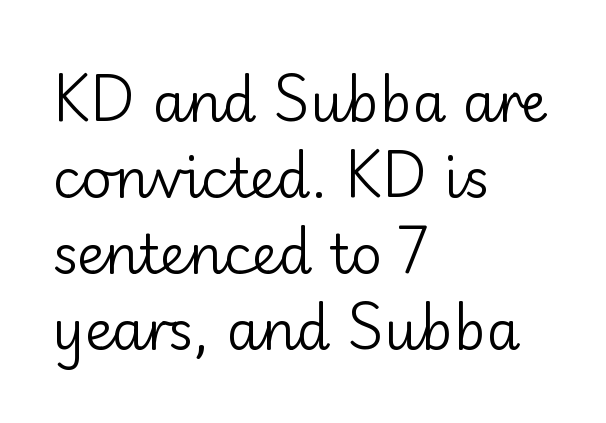
{"serif": "no", "italic": "no", "bold": "no", "weight": "regular", "width": "normal", "stroke_contrast": "low", "x_height": "small", "monospaced": "no", "underline": "no", "align": "left", "line_spacing": "normal", "line_spacing_ratio": 1.41, "letter_spacing": "normal", "letter_spacing_em": 0.0, "glyph_px": 54}
